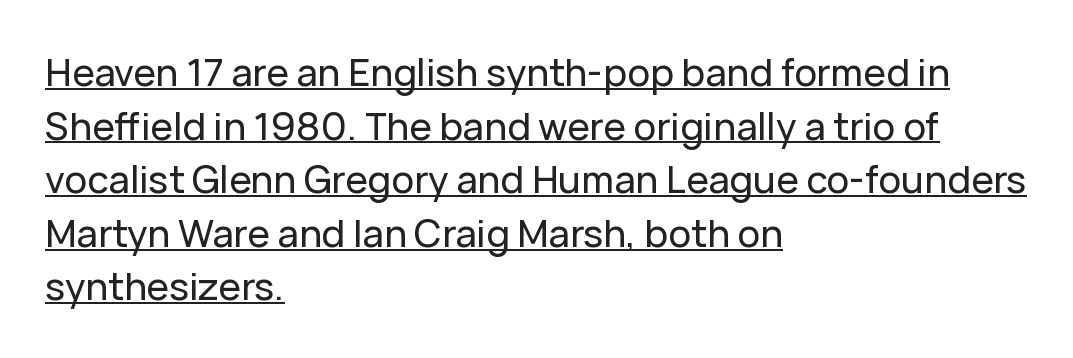
The image shows 38 px sans-serif type, upright; set left-aligned, normal line spacing (1.41x), normal letter spacing, underlined; low stroke contrast and a medium x-height.
